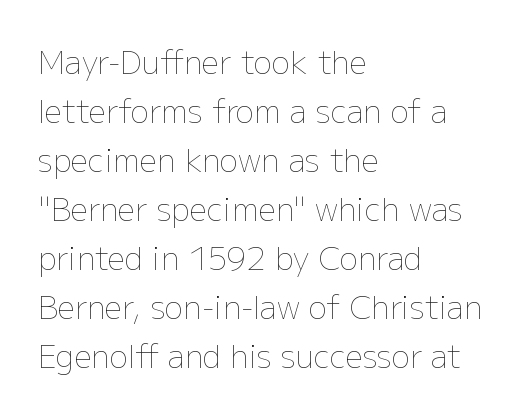
The image shows 31 px thin type, upright; set left-aligned, normal line spacing (1.58x), normal letter spacing, not underlined; low stroke contrast and a medium x-height.
